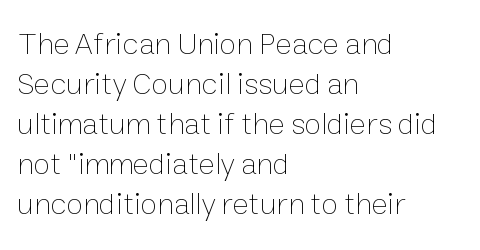
Is the stroke heavy? The answer is a plain regular-or-lighter. The typography opts for an upright posture over an oblique one. One-word summary of the alignment: left. Do the characters align in a grid? No, the font is proportional. Each row of text sits above clean, open space. Inter-character spacing is left at the font's built-in metrics.
